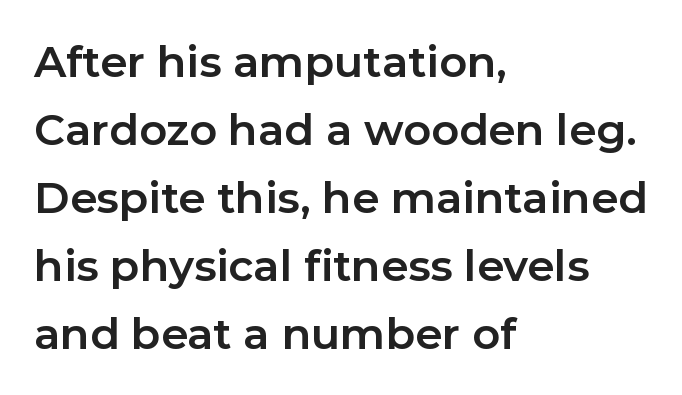
{"serif": "no", "italic": "no", "bold": "yes", "weight": "bold", "width": "normal", "stroke_contrast": "low", "x_height": "medium", "monospaced": "no", "underline": "no", "align": "left", "line_spacing": "normal", "line_spacing_ratio": 1.58, "letter_spacing": "normal", "letter_spacing_em": 0.0, "glyph_px": 43}
